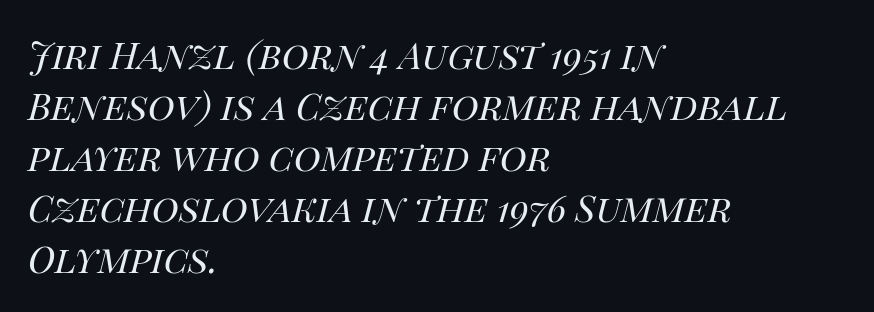
{"italic": "yes", "lean": "right", "slant_degrees": 14, "bold": "no", "weight": "regular", "width": "normal", "stroke_contrast": "high", "x_height": "large", "monospaced": "no", "underline": "no", "align": "left", "line_spacing": "normal", "line_spacing_ratio": 1.38, "letter_spacing": "normal", "letter_spacing_em": 0.0, "glyph_px": 37}
